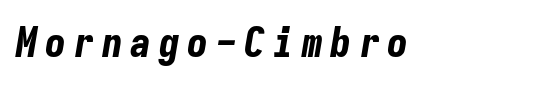
The image shows 42 px bold, condensed type, italic (leaning right), monospaced; set not underlined; low stroke contrast and a medium x-height.
